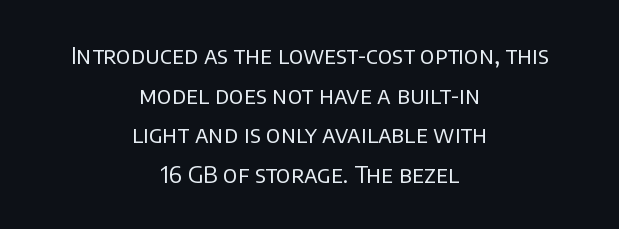
Descenders are the only things crossing below the line. The horizontal fit of the characters is conventional and even. Unlike italic type, these characters show no tilt at all. Horizontally, the lines are justified to the midpoint only.
